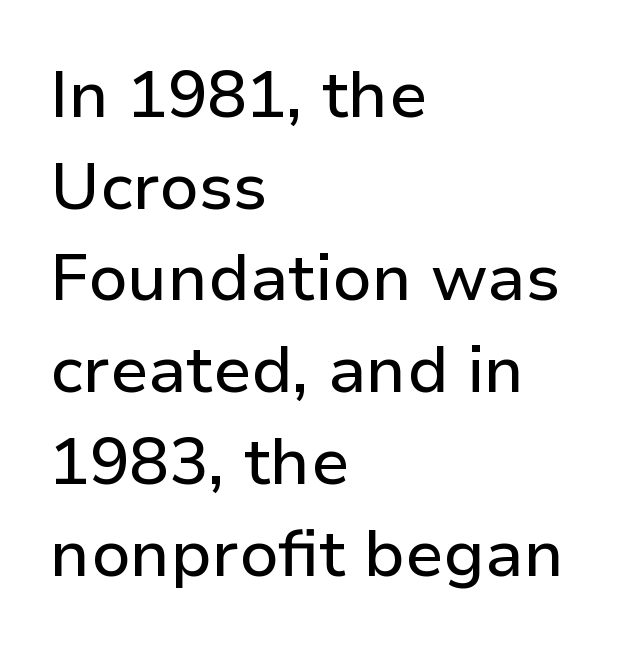
{"serif": "no", "italic": "no", "width": "normal", "stroke_contrast": "low", "x_height": "medium", "monospaced": "no", "underline": "no", "align": "left", "line_spacing": "normal", "line_spacing_ratio": 1.39, "letter_spacing": "normal", "letter_spacing_em": 0.0, "glyph_px": 66}
